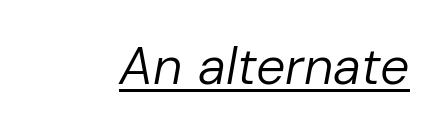
The image shows 52 px regular-weight type, italic (leaning right); set normal letter spacing, underlined; low stroke contrast and a medium x-height.
